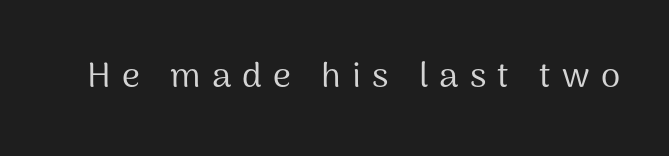
{"serif": "no", "italic": "no", "bold": "no", "weight": "regular", "width": "normal", "stroke_contrast": "medium", "x_height": "medium", "monospaced": "no", "underline": "no", "letter_spacing": "wide", "letter_spacing_em": 0.32, "glyph_px": 35}
